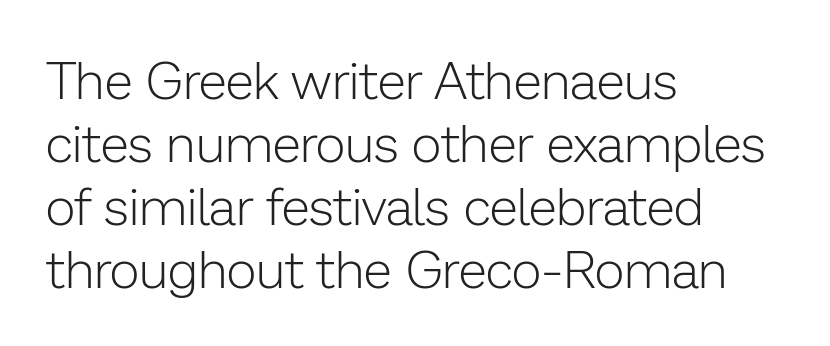
The image shows 52 px light sans-serif type, upright; set left-aligned, line spacing 1.21x, normal letter spacing, not underlined; low stroke contrast and a medium x-height.
